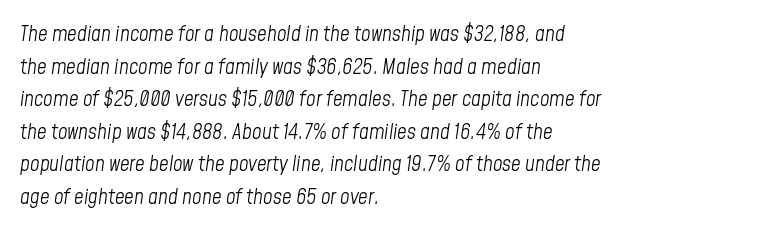
The cut favours lightness, reaching ordinary text weight at its darkest. The passage shown stacks its lines at a standard gap. An italicized treatment has been applied to the whole sample. The text block is weighted toward the left margin, trailing off unevenly rightward. Type without underlining.
